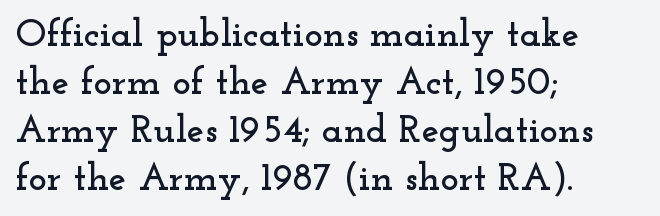
A clean baseline with only descenders dipping below it. Spacing between characters is what you'd get straight out of the box. The rendering uses natural spacing where letterforms have individual widths. Notice how the stems are strictly vertical — no italics here. These lines stack with their left ends in a neat column.
